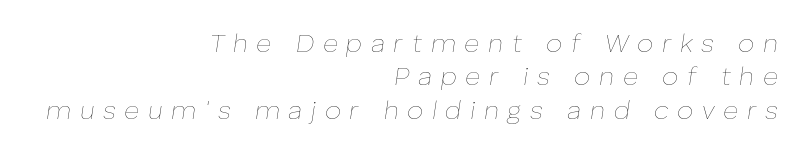
Q: Is the text bold? A: No.
Q: Is the text italic (slanted)? A: Yes, it leans right by about 8 degrees.
Q: Is the text underlined? A: No.
Q: How is the paragraph aligned? A: Right-aligned.
Q: Is the spacing between letters normal or unusually wide? A: Unusually wide.
Q: Is the spacing between lines tight, normal or loose? A: Normal.
